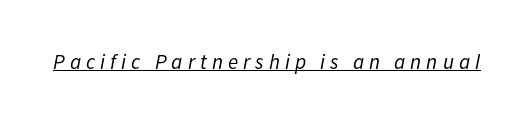
Q: Is the text bold? A: No.
Q: Is the text italic (slanted)? A: Yes, it leans right by about 11 degrees.
Q: Is the text underlined? A: Yes.
Q: Is the spacing between letters normal or unusually wide? A: Unusually wide.
